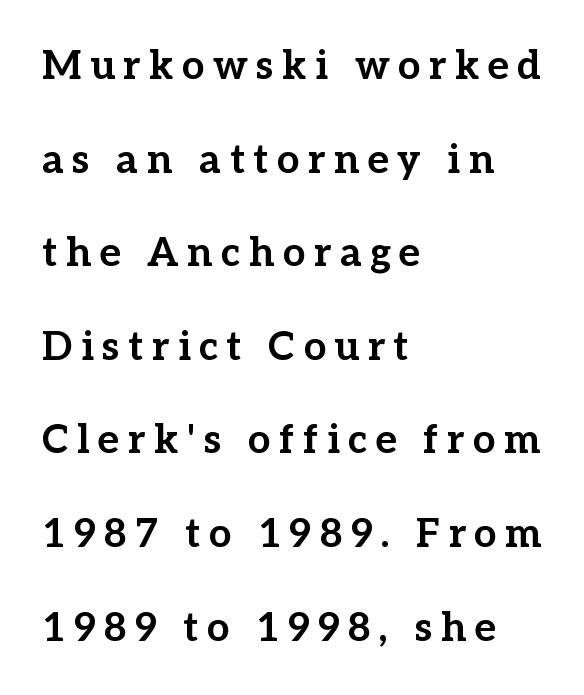
Q: Is the text bold? A: Yes.
Q: Is the text italic (slanted)? A: No, it is upright.
Q: Is the typeface a serif or a sans-serif typeface? A: Serif.
Q: Is the text underlined? A: No.
Q: How is the paragraph aligned? A: Left-aligned.
Q: Is the spacing between letters normal or unusually wide? A: Unusually wide.
Q: Is the spacing between lines tight, normal or loose? A: Loose.
Q: Width (condensed, normal, or wide)? A: Normal.
Q: Stroke contrast? A: Low.
Q: x-height? A: Medium.
Q: Monospaced? A: No.
